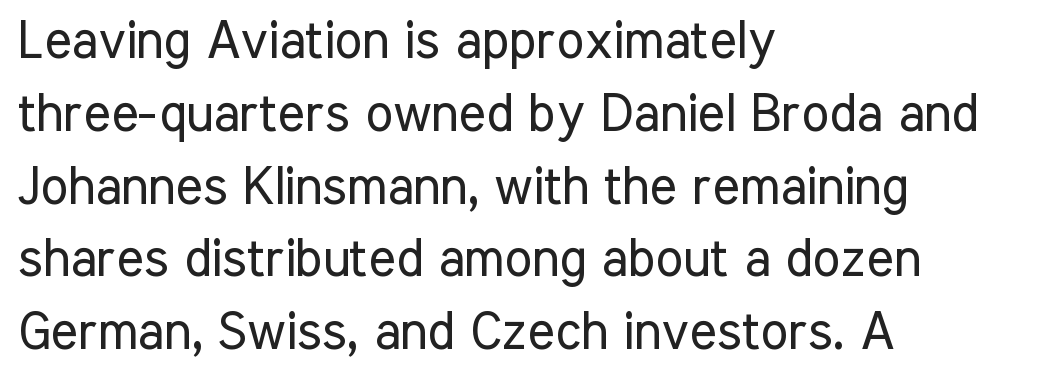
The image shows 52 px regular-weight, condensed sans-serif type, upright; set left-aligned, normal line spacing (1.4x), normal letter spacing, not underlined; low stroke contrast and a medium x-height.
